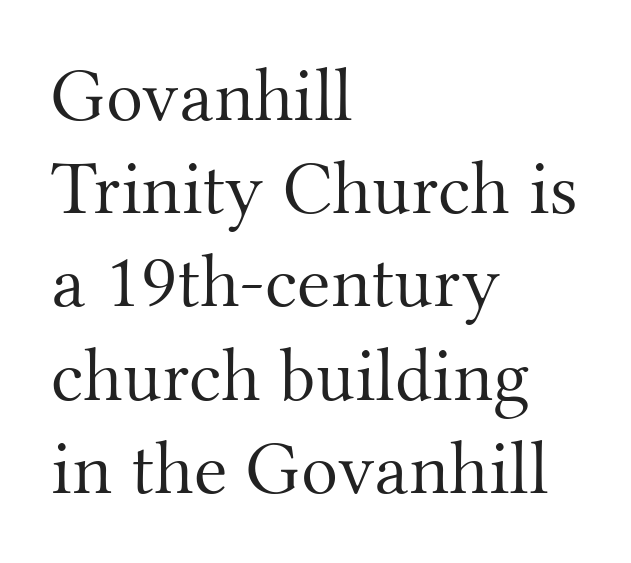
Q: Is the text bold? A: No.
Q: Is the text italic (slanted)? A: No, it is upright.
Q: Is the typeface a serif or a sans-serif typeface? A: Serif.
Q: Is the text underlined? A: No.
Q: How is the paragraph aligned? A: Left-aligned.
Q: Is the spacing between letters normal or unusually wide? A: Normal.
Q: Width (condensed, normal, or wide)? A: Normal.
Q: Stroke contrast? A: Medium.
Q: x-height? A: Small.
Q: Monospaced? A: No.
